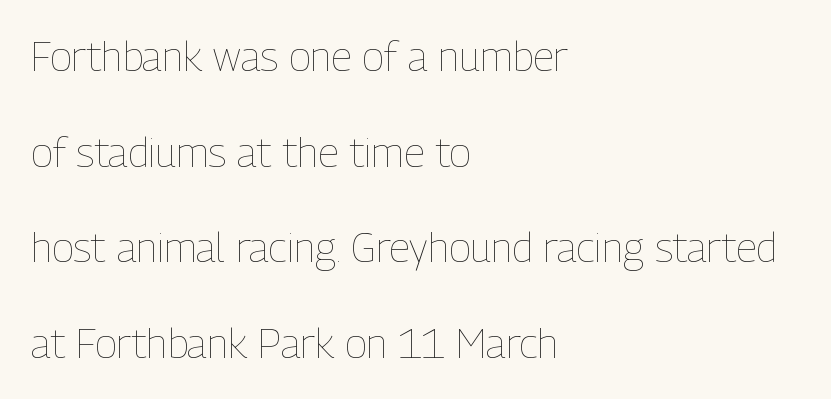
Is the letter spacing exaggerated? No — it looks like the ordinary default. These lines stack with their left ends in a neat column. Honestly, the rows look like they've been pulled way apart. The typography opts for an upright posture over an oblique one. The strokes carry an ordinary text weight at most.
